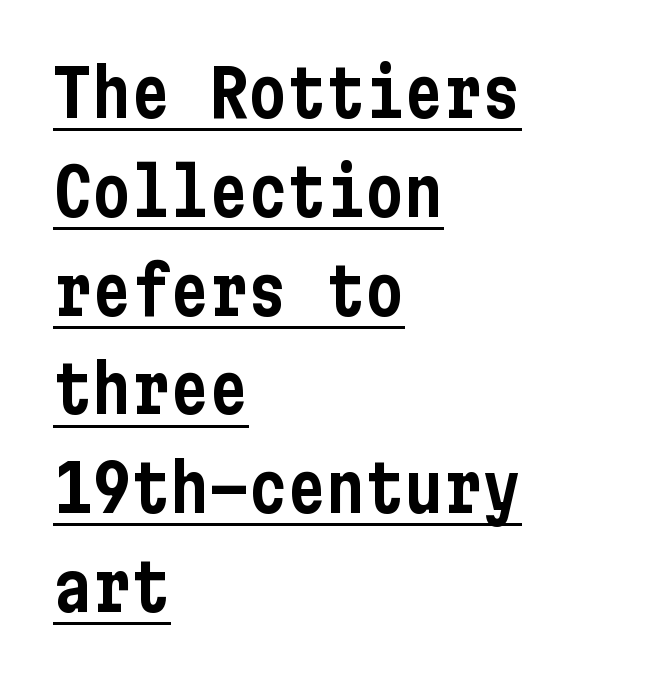
{"serif": "no", "italic": "no", "width": "condensed", "stroke_contrast": "low", "x_height": "medium", "underline": "yes", "align": "left", "line_spacing": "normal", "line_spacing_ratio": 1.52, "letter_spacing": "normal", "letter_spacing_em": 0.0, "glyph_px": 65}
